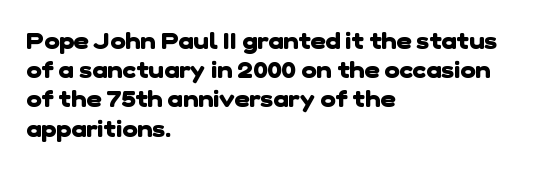
{"bold": "yes", "underline": "no", "align": "left", "line_spacing": "normal", "line_spacing_ratio": 1.27, "letter_spacing": "normal", "letter_spacing_em": 0.0, "glyph_px": 23}
